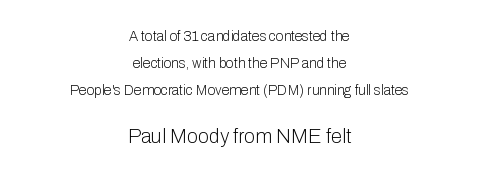
The image shows 20 px text type, upright; set centered, loose line spacing (1.92x), normal letter spacing, not underlined; the second (bottom) block is 1.43x larger.
